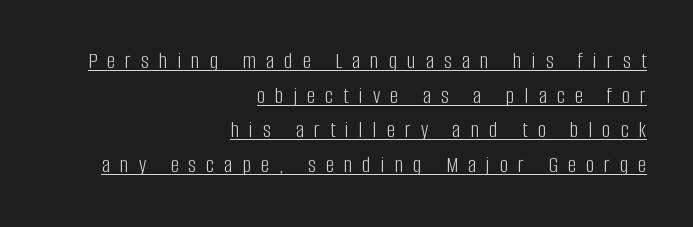
Designer's note — italics off, roman on. These characters rest on top of a visible drawn line. Right-aligned paragraph, ragged on the left. What's the leading like? Ordinary, nothing unusual. Weight: regular or lighter.
